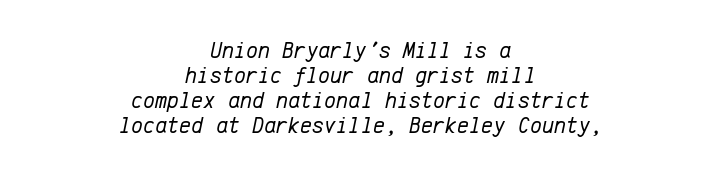
Q: Is the text bold? A: No.
Q: Is the text italic (slanted)? A: Yes, it leans right by about 12 degrees.
Q: Is the text underlined? A: No.
Q: How is the paragraph aligned? A: Centered.
Q: Is the spacing between letters normal or unusually wide? A: Normal.
Q: Is the spacing between lines tight, normal or loose? A: Tight.
